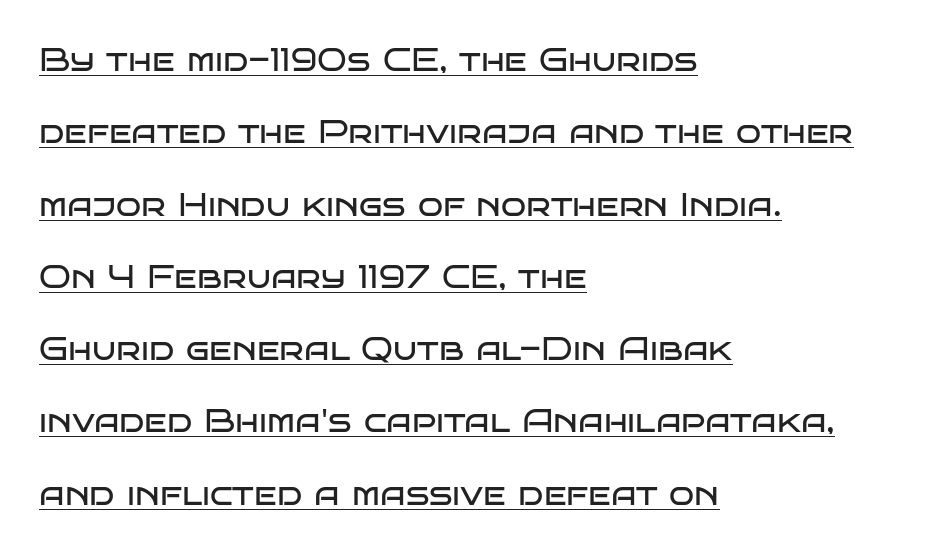
Q: Is the text bold? A: No.
Q: Is the text italic (slanted)? A: No, it is upright.
Q: Is the typeface a serif or a sans-serif typeface? A: Sans-serif.
Q: Is the text underlined? A: Yes.
Q: How is the paragraph aligned? A: Left-aligned.
Q: Is the spacing between letters normal or unusually wide? A: Normal.
Q: Is the spacing between lines tight, normal or loose? A: Loose.
Q: Width (condensed, normal, or wide)? A: Wide.
Q: Stroke contrast? A: Low.
Q: x-height? A: Large.
Q: Monospaced? A: No.
